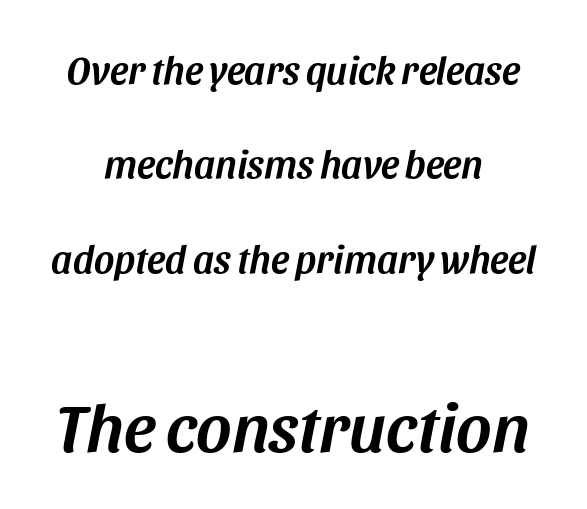
Words appear dense and cohesive because spacing is normal. The glyphs look as if they've been sheared to an angle. Leading is clearly above the norm, producing a sparse column. Check under the words: just untouched page. The paragraph shown floats in the horizontal middle.
